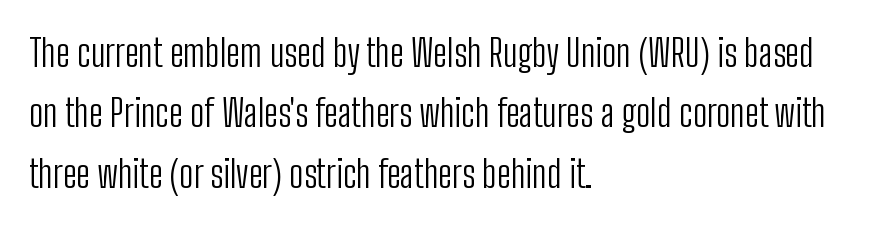
Regular leading. Looks like regular typesetting: each glyph gets only the width it needs. The axis of the letterforms is exactly vertical. Words float on clear page, feet unadorned. Unbolded letterforms with no extra heft. In terms of letterspacing, this is plain default setting.
